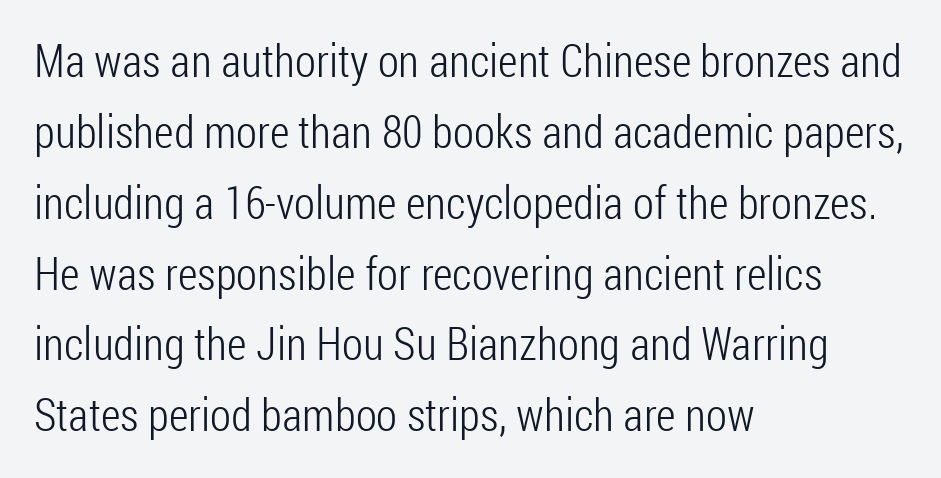
Each line starts at the same left margin while the right side varies. Each letter keeps its own natural width here, so spacing adapts to shape. A clean baseline with only descenders dipping below it. Is the letter spacing exaggerated? No — it looks like the ordinary default. The weight would be labelled regular, book, light, or lighter still. Look at the bottom of the vertical strokes: they stop flat, with no serifs.
